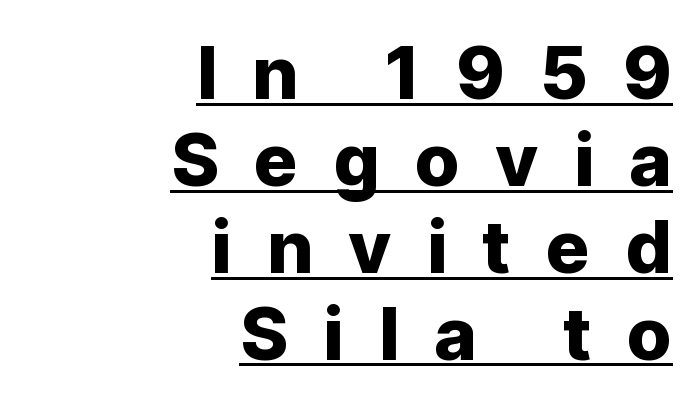
The image shows 73 px sans-serif type, upright; set right-aligned, line spacing 1.19x, unusually wide letter spacing (+0.48 em), underlined; low stroke contrast and a medium x-height.
